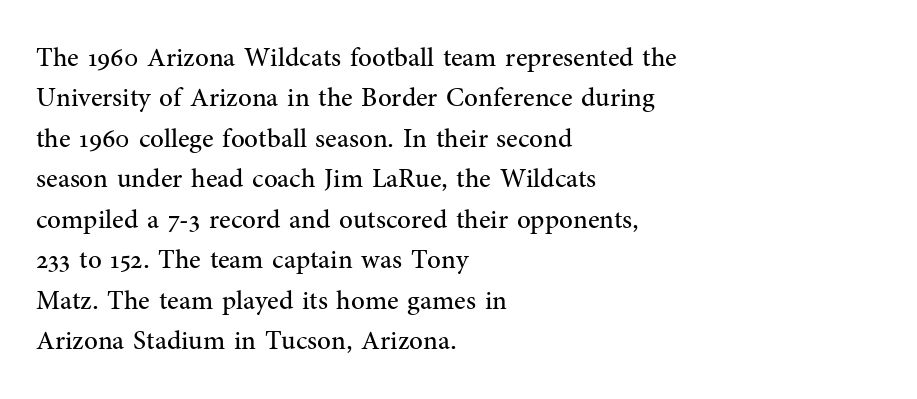
{"italic": "no", "bold": "no", "underline": "no", "align": "left", "line_spacing": "normal", "line_spacing_ratio": 1.5, "letter_spacing": "normal", "letter_spacing_em": 0.0, "glyph_px": 27}
